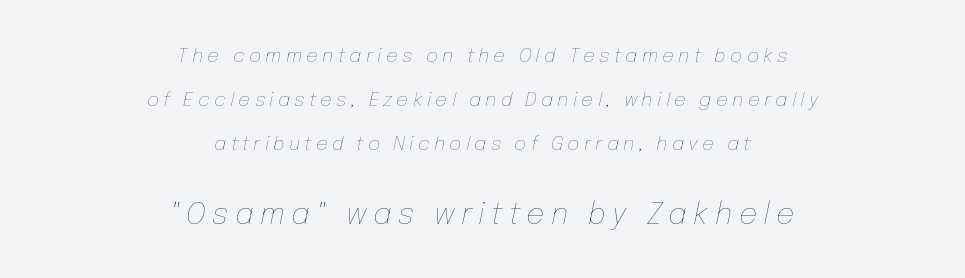
The image shows 29 px thin type, italic (leaning right); set centered, loose line spacing (2.32x), unusually wide letter spacing (+0.22 em), not underlined; the second (bottom) block is 1.53x larger; low stroke contrast and a medium x-height.
